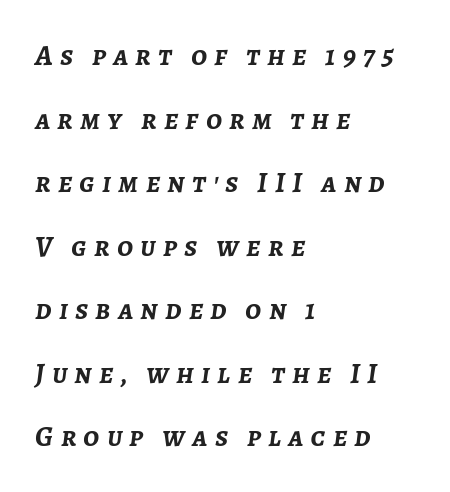
{"italic": "yes", "lean": "right", "slant_degrees": 7, "bold": "yes", "weight": "semibold", "width": "normal", "stroke_contrast": "low", "x_height": "medium", "monospaced": "no", "underline": "no", "align": "left", "line_spacing": "loose", "line_spacing_ratio": 2.19, "letter_spacing": "wide", "letter_spacing_em": 0.25, "glyph_px": 29}
